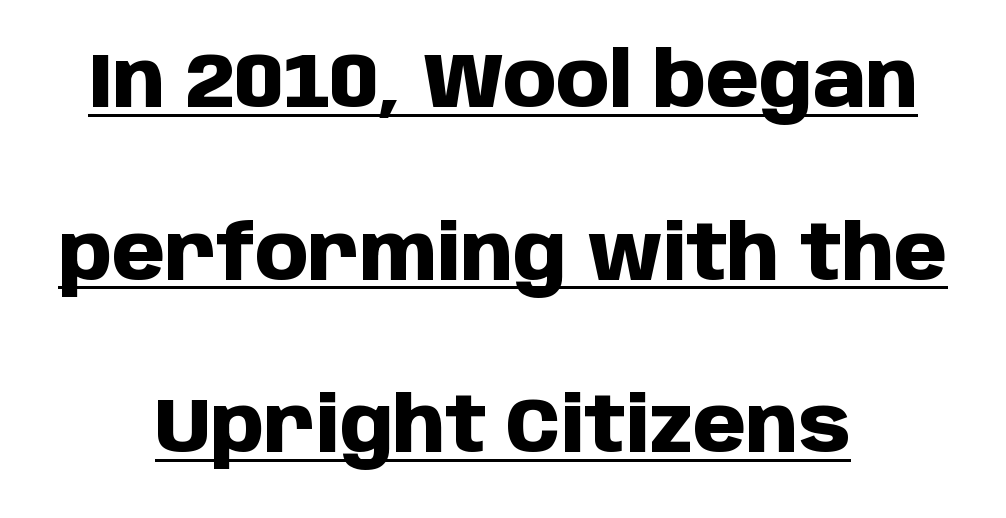
The rendering uses a large line-height, opening up the rows. Italic? Not at all — the glyphs are vertical. The strokes are fattened all the way to bold. Glance below the letters and you will spot a drawn line. The passage is arranged like a title page — every line centered. You could not count columns in this text — the font is proportionally spaced.
